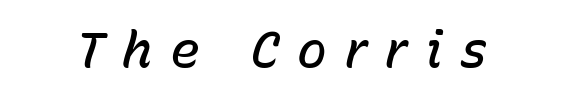
{"italic": "yes", "lean": "right", "slant_degrees": 15, "bold": "semi", "weight": "semibold", "width": "normal", "stroke_contrast": "low", "x_height": "medium", "monospaced": "no", "underline": "no", "letter_spacing": "wide", "letter_spacing_em": 0.35, "glyph_px": 50}
